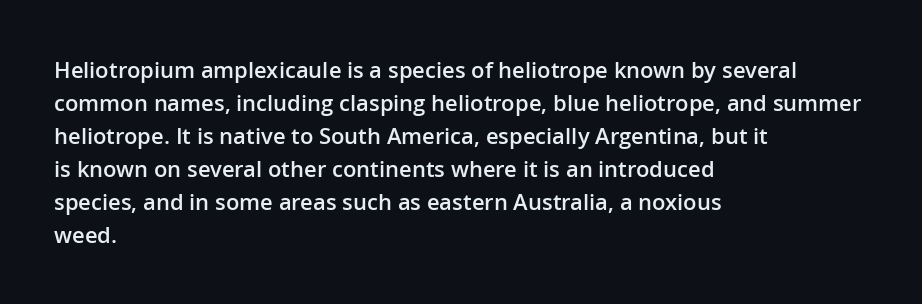
The image shows 22 px text type, upright; set left-aligned, normal line spacing (1.5x), normal letter spacing, not underlined.
